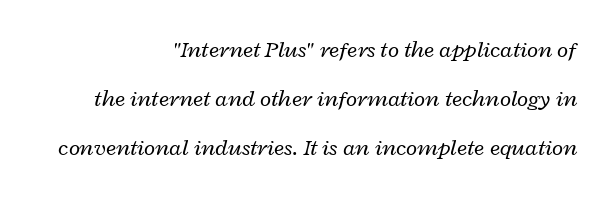
Look at the tracking — it's just the regular setting, nothing added. The text carries the slant typical of an italic or oblique font. A clean baseline with only descenders dipping below it. Right-aligned paragraph, ragged on the left. Airy leading. The cut favours lightness, reaching ordinary text weight at its darkest.
